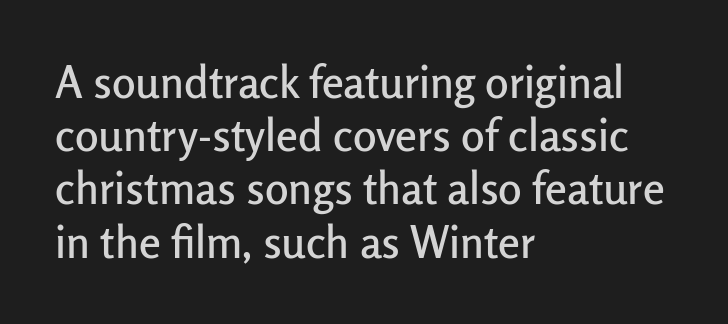
Just letters on the line, the space beneath them empty. The face used here is proportionally spaced, like ordinary book or web type. Tall strokes in this sample are plumb rather than angled. Tracking value appears to be zero — textbook default spacing. Note: no serifs on the glyphs.
